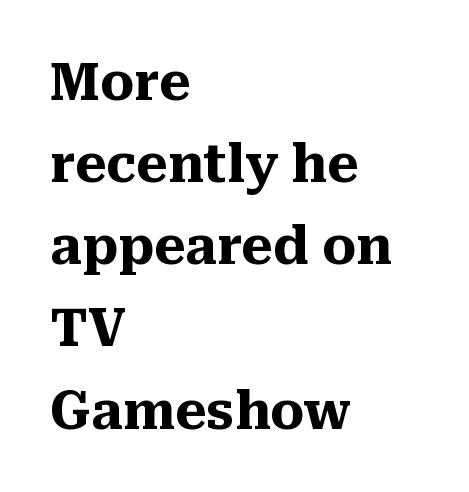
{"serif": "yes", "italic": "no", "bold": "yes", "weight": "heavy", "width": "normal", "stroke_contrast": "medium", "x_height": "medium", "monospaced": "no", "underline": "no", "align": "left", "line_spacing": "normal", "line_spacing_ratio": 1.55, "letter_spacing": "normal", "letter_spacing_em": 0.0, "glyph_px": 53}
